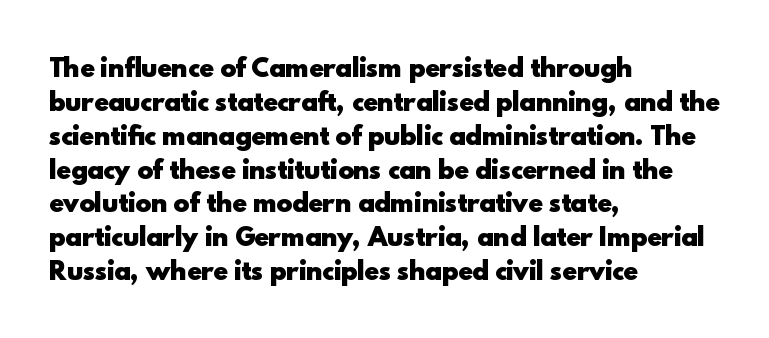
{"italic": "no", "bold": "yes", "underline": "no", "align": "left", "line_spacing": "normal", "line_spacing_ratio": 1.41, "letter_spacing": "normal", "letter_spacing_em": 0.0, "glyph_px": 24}
